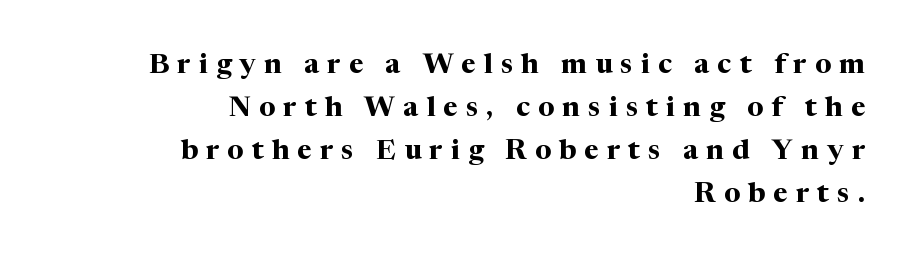
The image shows 28 px bold serif type, upright; set right-aligned, normal line spacing (1.53x), unusually wide letter spacing (+0.29 em), not underlined; medium stroke contrast and a medium x-height.
